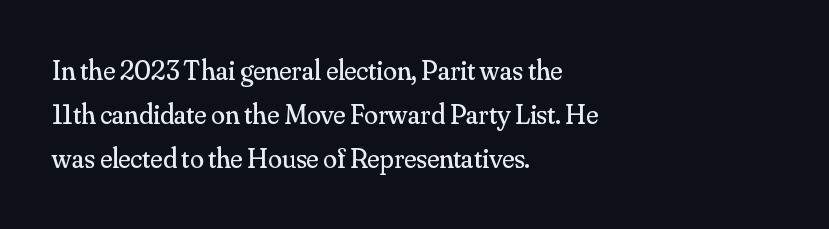
{"serif": "yes", "italic": "no", "bold": "no", "weight": "regular", "width": "normal", "stroke_contrast": "medium", "x_height": "small", "monospaced": "no", "underline": "no", "align": "left", "line_spacing": "normal", "line_spacing_ratio": 1.58, "letter_spacing": "normal", "letter_spacing_em": 0.0, "glyph_px": 28}
